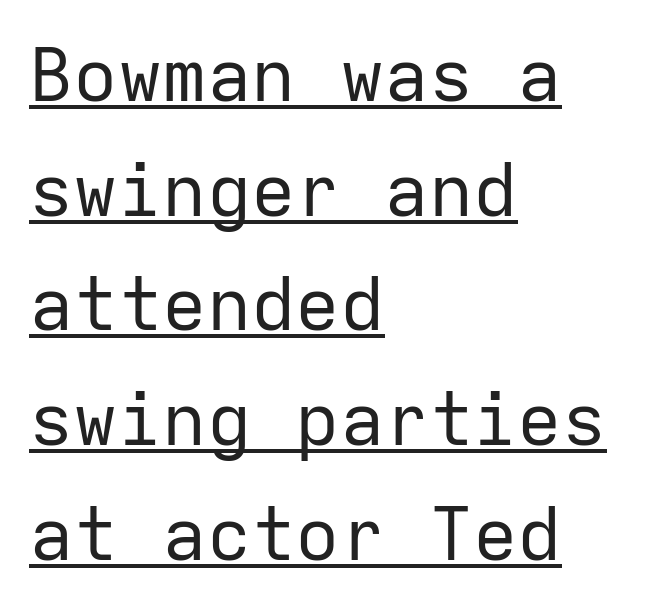
{"serif": "no", "italic": "no", "bold": "no", "weight": "regular", "width": "normal", "stroke_contrast": "low", "x_height": "medium", "monospaced": "yes", "underline": "yes", "align": "left", "line_spacing": "normal", "line_spacing_ratio": 1.55, "letter_spacing": "normal", "letter_spacing_em": 0.0, "glyph_px": 74}
